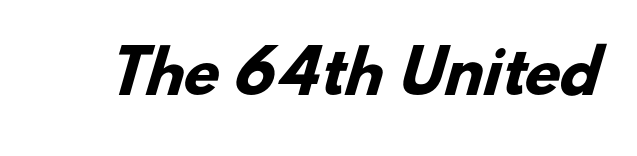
The image shows 58 px heavy sans-serif type; set normal letter spacing, not underlined; low stroke contrast and a small x-height.
